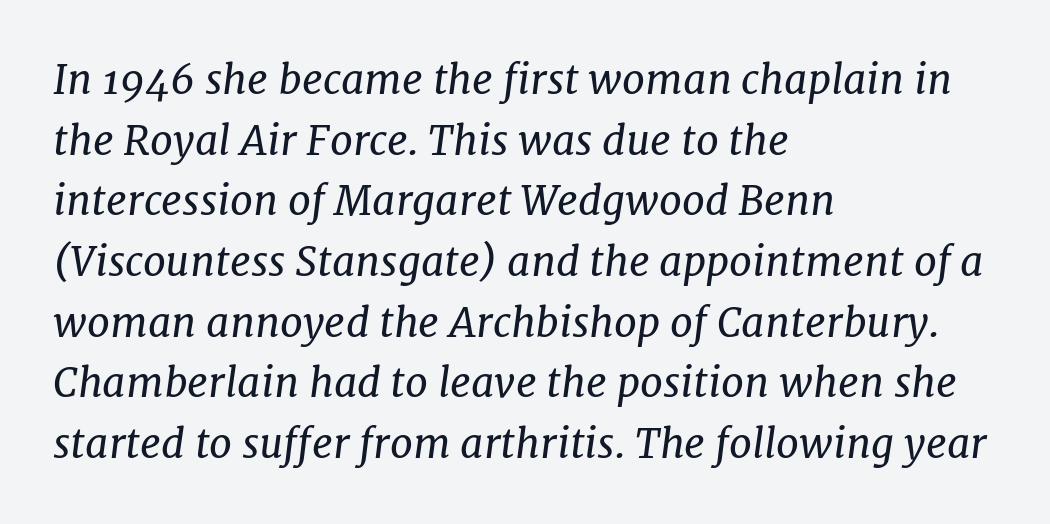
{"serif": "yes", "italic": "yes", "lean": "right", "slant_degrees": 7, "bold": "no", "weight": "regular", "width": "normal", "stroke_contrast": "low", "x_height": "medium", "monospaced": "no", "underline": "no", "align": "left", "line_spacing": "normal", "line_spacing_ratio": 1.48, "letter_spacing": "normal", "letter_spacing_em": 0.0, "glyph_px": 41}
